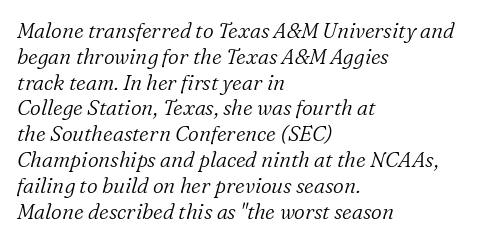
{"italic": "yes", "lean": "right", "slant_degrees": 16, "bold": "no", "underline": "no", "align": "left", "line_spacing_ratio": 1.23, "letter_spacing": "normal", "letter_spacing_em": 0.0, "glyph_px": 21}
